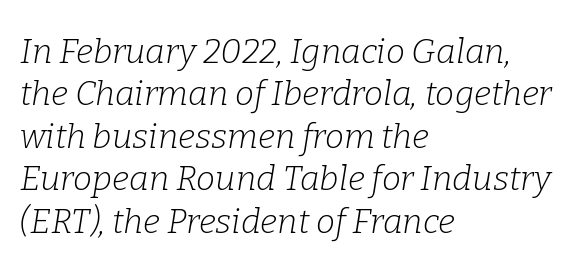
The image shows 34 px light serif type, italic (leaning right); set left-aligned, normal line spacing (1.25x), normal letter spacing, not underlined; low stroke contrast and a medium x-height.
